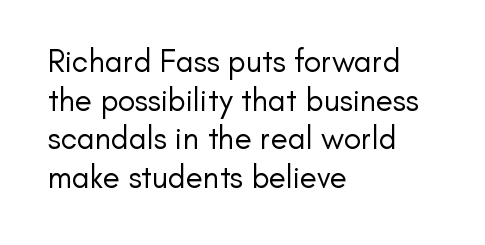
The image shows 32 px regular-weight sans-serif type, upright; set left-aligned, line spacing 1.21x, normal letter spacing, not underlined; low stroke contrast and a small x-height.
